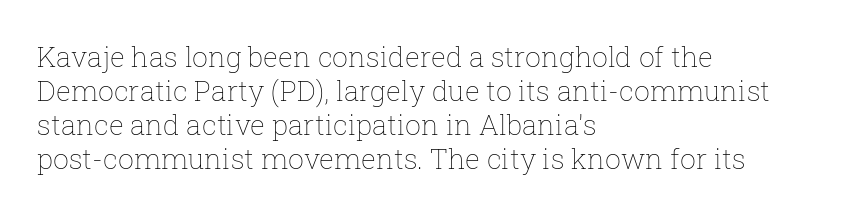
The image shows 28 px thin type, upright; set left-aligned, line spacing 1.22x, normal letter spacing, not underlined; low stroke contrast and a medium x-height.
